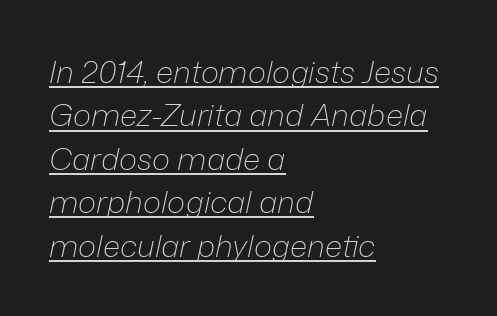
The paragraph shown leans on its left margin. The rendering uses a moderate line-height, typical for paragraphs. Students, observe the line beneath the letters — that is underlining. Characters follow at the spacing the type designer built in. Summary of weight: not heavy and not bold.
